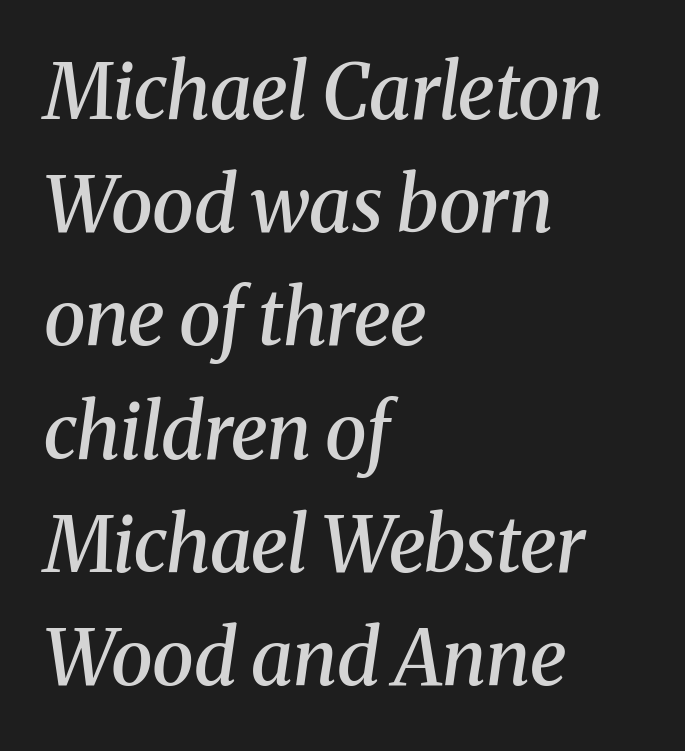
On the weight axis this lands at semibold, roughly 600. The rendering applies a slant to the glyphs. This sample keeps an unexceptional amount of space between lines. You could not count columns in this text — the font is proportionally spaced. You can tell from the footed stems that serif type was used.
